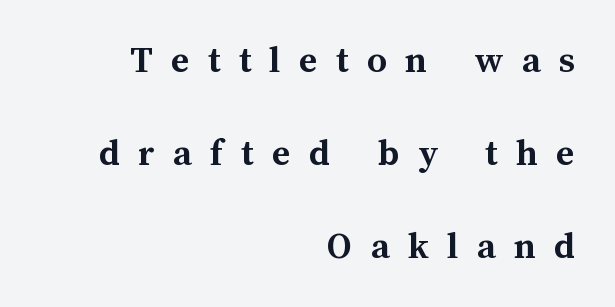
Q: Is the text bold? A: Yes.
Q: Is the text italic (slanted)? A: No, it is upright.
Q: Is the text underlined? A: No.
Q: How is the paragraph aligned? A: Right-aligned.
Q: Is the spacing between letters normal or unusually wide? A: Unusually wide.
Q: Is the spacing between lines tight, normal or loose? A: Loose.
Q: Width (condensed, normal, or wide)? A: Normal.
Q: Stroke contrast? A: Medium.
Q: x-height? A: Medium.
Q: Monospaced? A: No.
